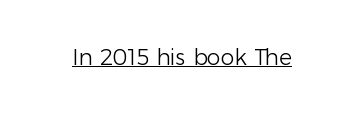
{"italic": "no", "bold": "no", "underline": "yes", "letter_spacing": "normal", "letter_spacing_em": 0.0, "glyph_px": 22}
